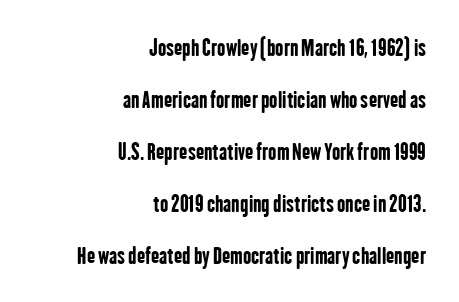
Lines of text with bare space underneath. The sample has been set heavy, in full bold. These lines are set flush right with a ragged left edge. Spacing between characters is what you'd get straight out of the box.
